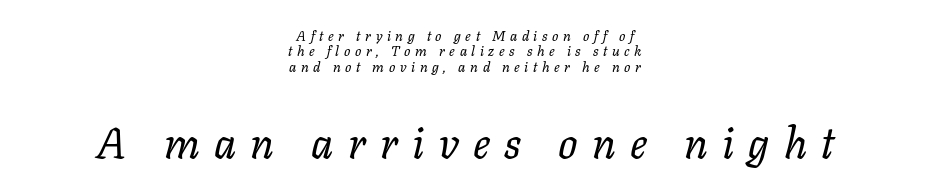
Q: Is the text bold? A: No.
Q: Is the text italic (slanted)? A: Yes, it leans right by about 11 degrees.
Q: Is the text underlined? A: No.
Q: How is the paragraph aligned? A: Centered.
Q: Is the spacing between letters normal or unusually wide? A: Unusually wide.
Q: Is the spacing between lines tight, normal or loose? A: Tight.
Q: Which block of text is set in a larger size, the first (top) or the second (bottom)? A: The second (bottom) one.
Q: Width (condensed, normal, or wide)? A: Normal.
Q: Stroke contrast? A: Low.
Q: x-height? A: Medium.
Q: Monospaced? A: No.
